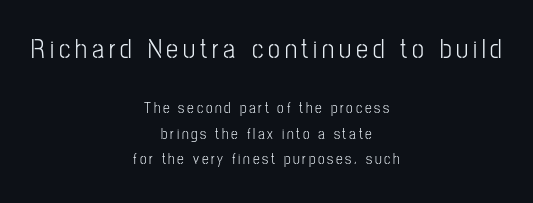
This is not heavy type; no bold has been used. Do the letters lean? They stand straight. Any mark beneath the type? The region is blank. The paragraph has two soft edges and a firm central axis. These two chunks differ in scale, with the top chunk taking the larger measure. Is there much room between lines? A standard amount, neither cramped nor airy.
